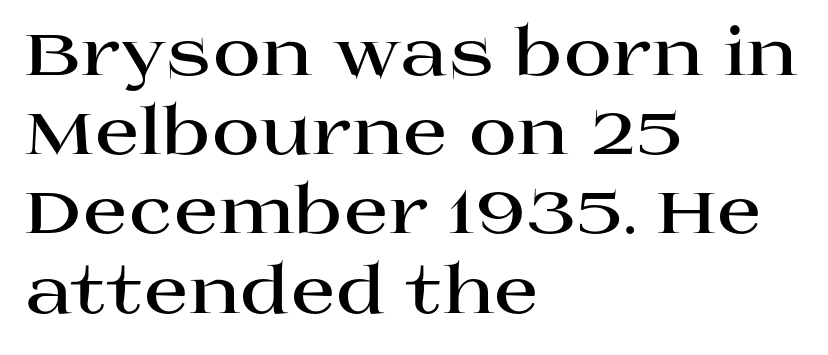
Tracking here is standard; glyphs follow each other at the usual distance. Compared with an ordinary text face, these strokes are far heavier — a full bold. A typesetter would call this proportional, since set widths differ per character. The paragraph has a hard left edge and a soft right edge. The specimen reads as upright at a glance.
